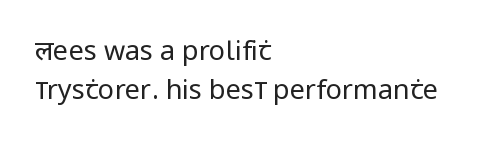
Quick note: not italic, upright. Is the stroke heavy? The answer is a plain regular-or-lighter. The setting favours the left margin, as ordinary paragraphs usually do. Has an underline been added? It has not. Tracking here is standard; glyphs follow each other at the usual distance. Line spacing here is normal.
